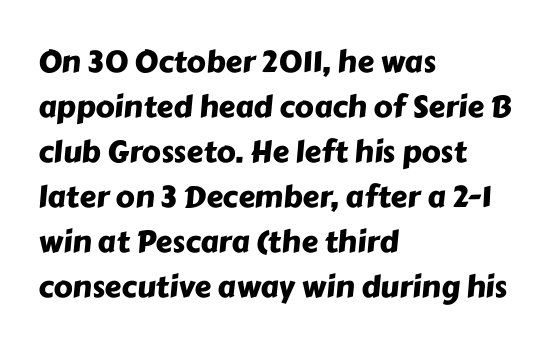
The image shows 30 px sans-serif type; set left-aligned, normal line spacing (1.5x), normal letter spacing, not underlined; low stroke contrast and a medium x-height.
